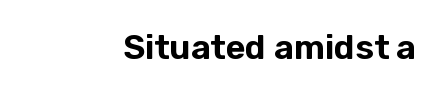
Look at the bottom of the vertical strokes: they stop flat, with no serifs. Just letters on the line, the space beneath them empty. A typesetter would call this proportional, since set widths differ per character. The lettering holds an erect, upright posture throughout. The horizontal fit of the characters is conventional and even.
